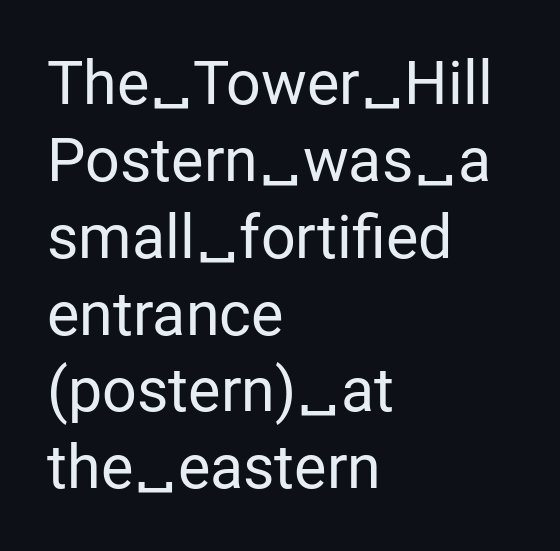
What kind of face is this? One without serifs — a sans. Proportional: the letters do not fall into vertical columns. Layout note: lines flush left. Letters rest on an invisible, unmarked baseline. No chunkiness to these letters — they're not bold.
